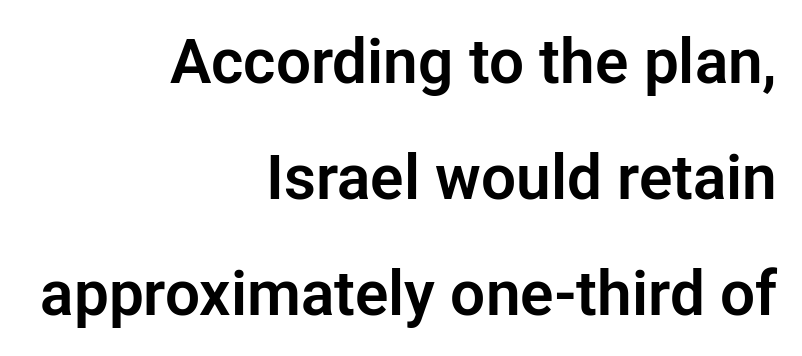
Each letter keeps its own natural width here, so spacing adapts to shape. Every row of glyphs terminates at an identical x-position on the right. Posture: vertical. I'd call this a sans setting — the letters go barefoot. Tracking value appears to be zero — textbook default spacing.
